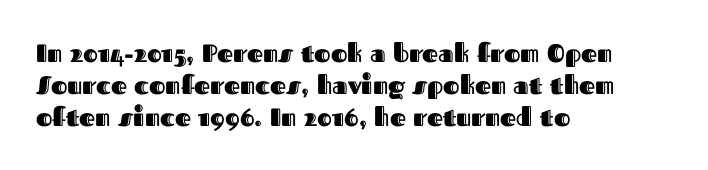
Summary of vertical rhythm: regular, with standard interline spacing. The string is rendered with underlining switched off. This rendering uses left alignment, leaving the right contour irregular. The lettering stays uniformly vertical, giving the passage a roman look. The horizontal fit of the characters is conventional and even.
